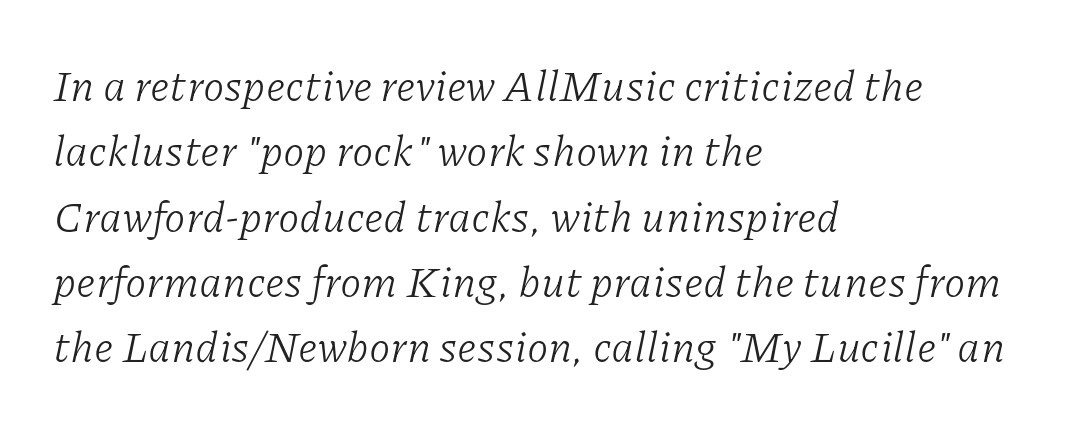
{"serif": "yes", "italic": "yes", "lean": "right", "slant_degrees": 11, "bold": "no", "weight": "light", "width": "normal", "stroke_contrast": "low", "x_height": "medium", "monospaced": "no", "underline": "no", "align": "left", "line_spacing": "normal", "line_spacing_ratio": 1.52, "letter_spacing": "normal", "letter_spacing_em": 0.0, "glyph_px": 43}
